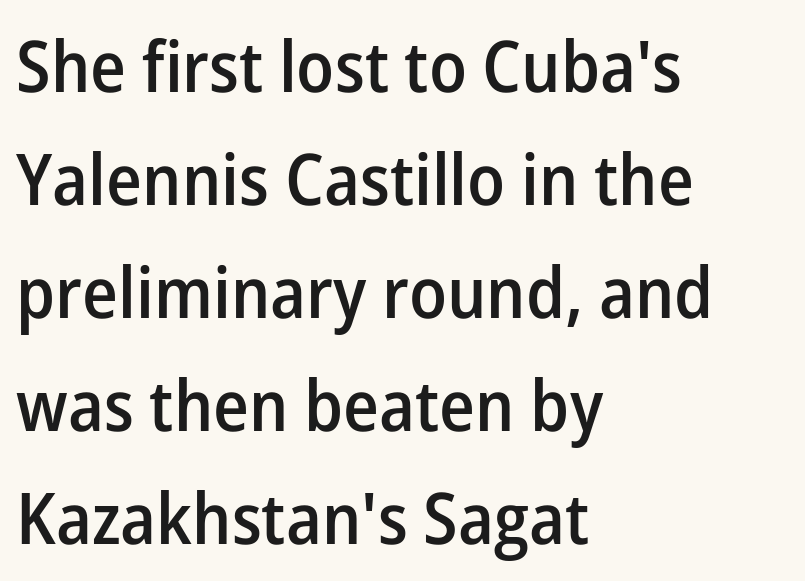
Typesetter's note: demi weight, one step under bold. One glance says typical: line gaps are just what's usual. Notice how the passage keeps a crisp vertical edge on the left only. It's the straight-up-and-down kind of type.
